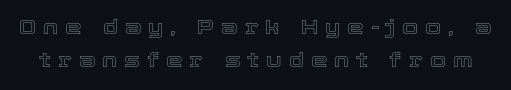
Q: Is the text italic (slanted)? A: No, it is upright.
Q: Is the text underlined? A: No.
Q: Is the spacing between letters normal or unusually wide? A: Unusually wide.
Q: Is the spacing between lines tight, normal or loose? A: Normal.
